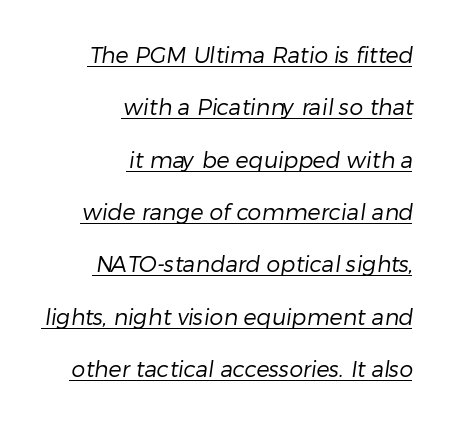
The image shows 22 px text type; set right-aligned, loose line spacing (2.38x), normal letter spacing, underlined.
